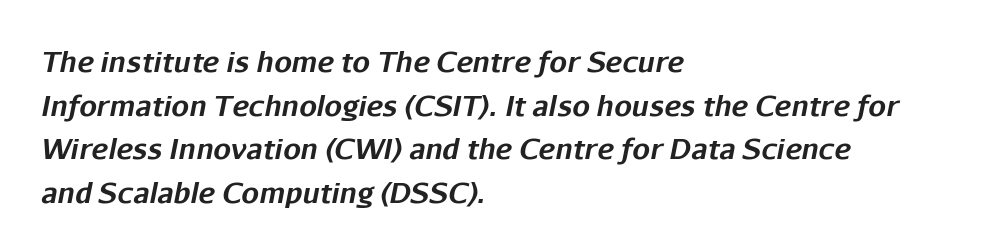
The image shows 28 px bold type, italic (leaning right); set left-aligned, normal line spacing (1.56x), normal letter spacing, not underlined; low stroke contrast and a medium x-height.
